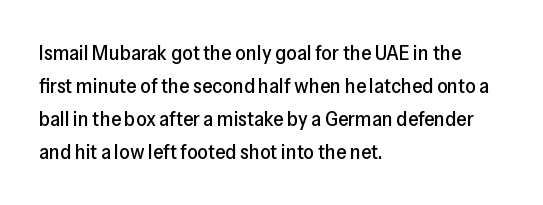
Do the letters lean? They stand straight. You could call the tracking neutral — neither tight nor loose. The passage shown is not underscored anywhere. The ragged edge is on the right, which tells us the setting is flush left. Students, observe: this is what conventionally led text looks like.
